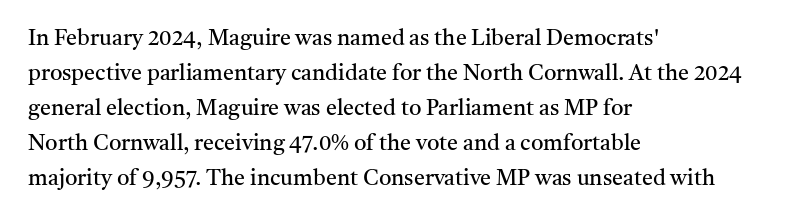
Every stem runs plumb, perpendicular to the baseline. Ink coverage per letter is moderate at most. Does extra space separate the letters? No, they use regular spacing. Line starts are locked; line ends wander. If you measured baseline to baseline, you'd find a middling distance.
